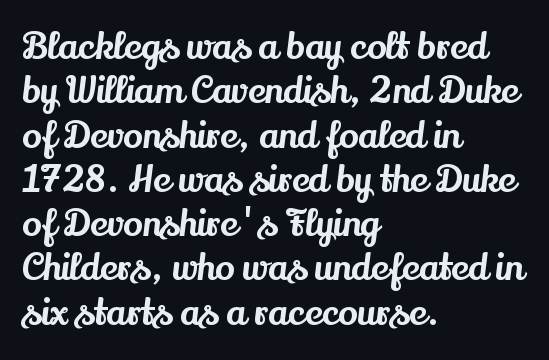
The image shows 36 px serif type; set left-aligned, line spacing 1.23x, normal letter spacing, not underlined; medium stroke contrast and a small x-height.
